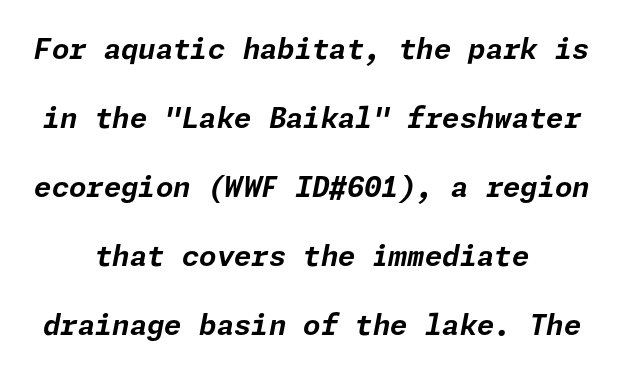
Does the weight exceed regular? Yes, all the way to bold. The lines are quadded center. There is no visible air inserted between adjacent glyphs. How would I describe the line gaps? Wide and relaxed. Compared with ordinary roman type, these characters are visibly tilted.
